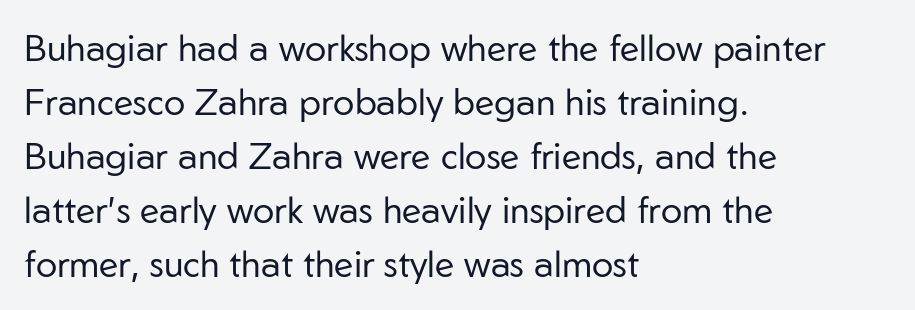
Type without underlining. The face looks like a standard text weight, possibly lighter. A sans-serif font was chosen for this passage. Whoever set this chose a conventional vertical rhythm.
